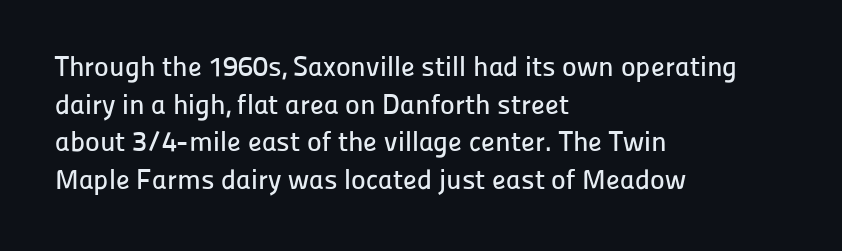
{"serif": "no", "italic": "no", "width": "normal", "stroke_contrast": "low", "x_height": "medium", "monospaced": "no", "underline": "no", "align": "left", "line_spacing": "normal", "line_spacing_ratio": 1.34, "letter_spacing": "normal", "letter_spacing_em": 0.0, "glyph_px": 28}
